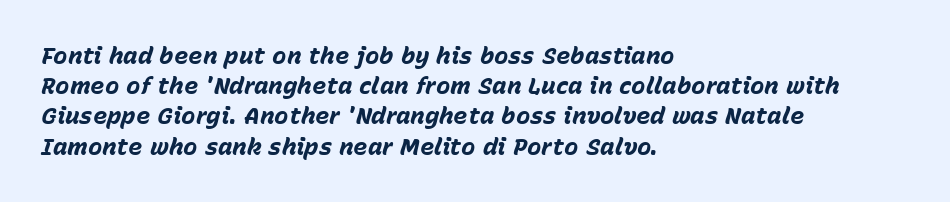
The image shows 24 px bold type, italic (leaning right); set left-aligned, normal line spacing (1.26x), normal letter spacing, not underlined.
